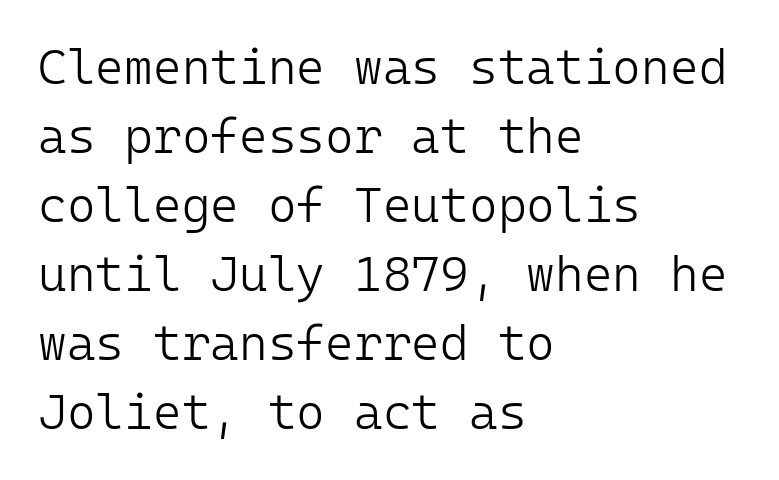
The image shows 49 px light sans-serif type, upright, monospaced; set left-aligned, normal line spacing (1.41x), normal letter spacing, not underlined; low stroke contrast and a medium x-height.
